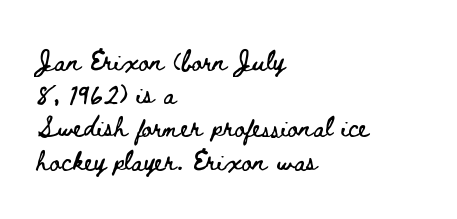
Q: Is the text underlined? A: No.
Q: How is the paragraph aligned? A: Left-aligned.
Q: Is the spacing between letters normal or unusually wide? A: Normal.
Q: Is the spacing between lines tight, normal or loose? A: Normal.
